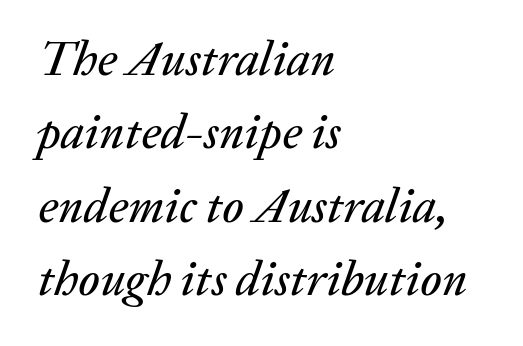
{"italic": "yes", "lean": "right", "slant_degrees": 20, "width": "normal", "stroke_contrast": "low", "x_height": "medium", "monospaced": "no", "underline": "no", "align": "left", "line_spacing": "normal", "line_spacing_ratio": 1.53, "letter_spacing": "normal", "letter_spacing_em": 0.0, "glyph_px": 48}
